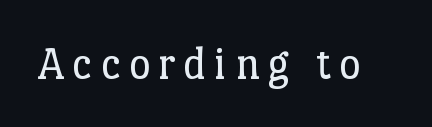
The image shows 47 px regular-weight serif type, upright; set not underlined; low stroke contrast and a medium x-height.
